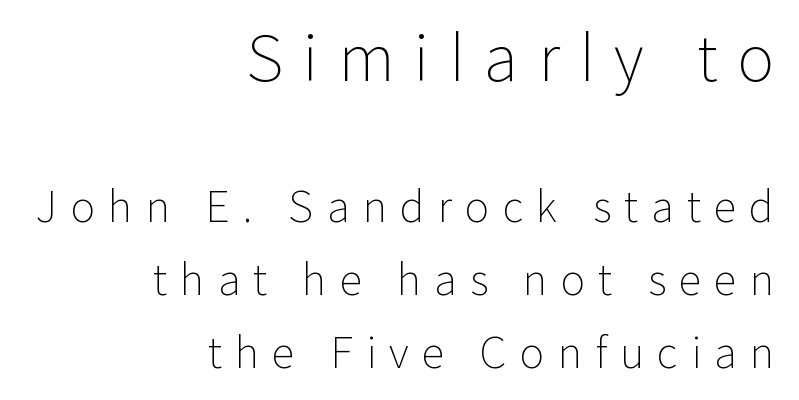
Is this a heavy cut? Hardly; it is regular or lighter. Between these two stacked blocks, the higher one wins on size. Nobody drew a line under any word here. A flush-right, rag-left setting is used for this passage. This rendering widens character spacing well past its baseline value. The face used here is a sans, in the tradition of grotesques and geometrics.
